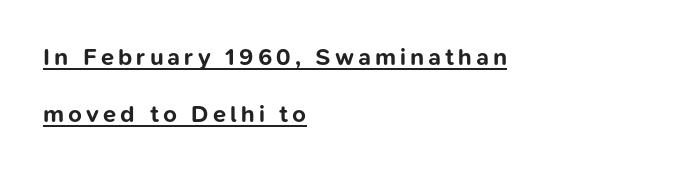
Q: Is the text bold? A: Yes.
Q: Is the text italic (slanted)? A: No, it is upright.
Q: Is the text underlined? A: Yes.
Q: How is the paragraph aligned? A: Left-aligned.
Q: Is the spacing between lines tight, normal or loose? A: Loose.
